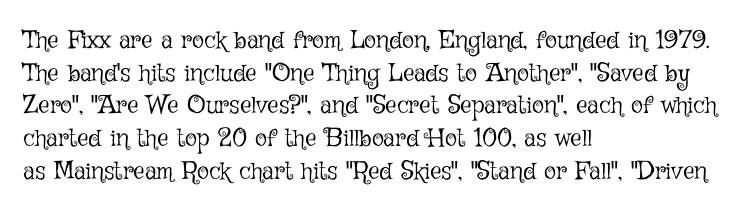
What's the leading like? Ordinary, nothing unusual. The passage shown has conventional tracking throughout. The typography opts for an upright posture over an oblique one. The passage is arranged the way most books set body copy — flush left.
